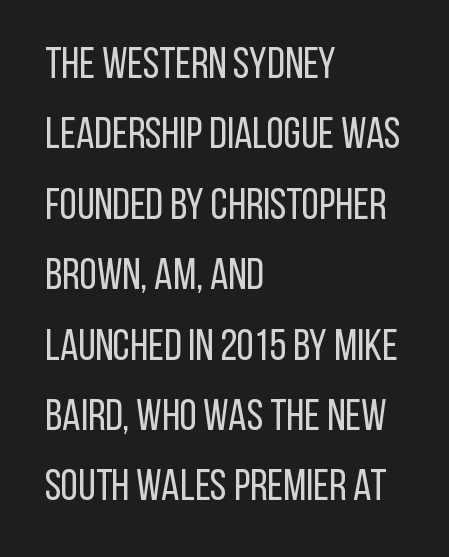
{"serif": "no", "italic": "no", "bold": "no", "weight": "regular", "width": "condensed", "stroke_contrast": "low", "x_height": "large", "monospaced": "no", "underline": "no", "align": "left", "line_spacing": "normal", "line_spacing_ratio": 1.6, "letter_spacing": "normal", "letter_spacing_em": 0.0, "glyph_px": 44}
